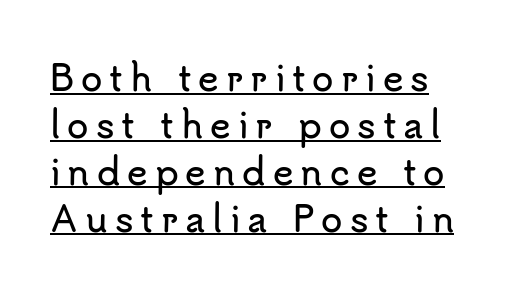
A roman cut, with each character standing at attention. Every word sits above its own underline. This sample uses expanded letter spacing, leaving extra air between glyphs. Check where the strokes stop: nothing finishes them off — pure sans.
